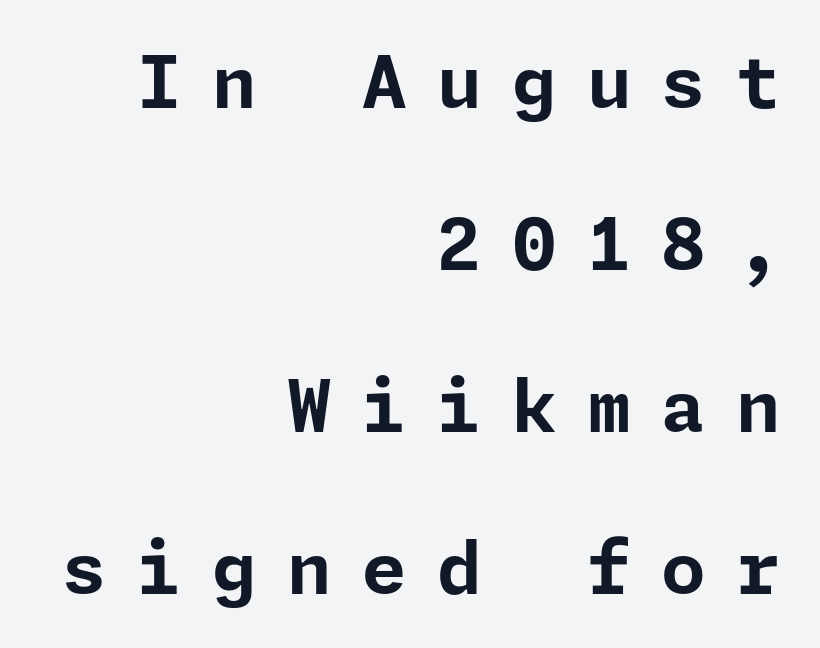
{"serif": "no", "italic": "no", "bold": "yes", "weight": "bold", "width": "normal", "stroke_contrast": "low", "x_height": "medium", "underline": "no", "align": "right", "line_spacing": "loose", "line_spacing_ratio": 2.25, "letter_spacing": "wide", "letter_spacing_em": 0.42, "glyph_px": 72}
